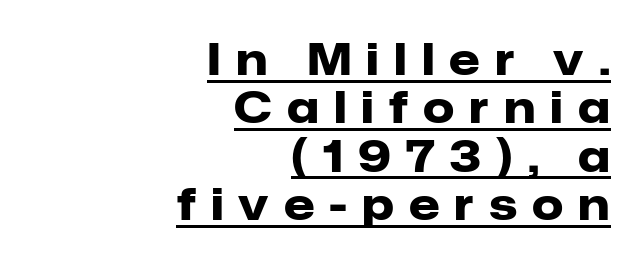
{"serif": "no", "italic": "no", "bold": "yes", "weight": "heavy", "width": "normal", "stroke_contrast": "low", "x_height": "medium", "monospaced": "no", "underline": "yes", "align": "right", "line_spacing": "tight", "line_spacing_ratio": 1.1, "letter_spacing": "wide", "letter_spacing_em": 0.34, "glyph_px": 44}
